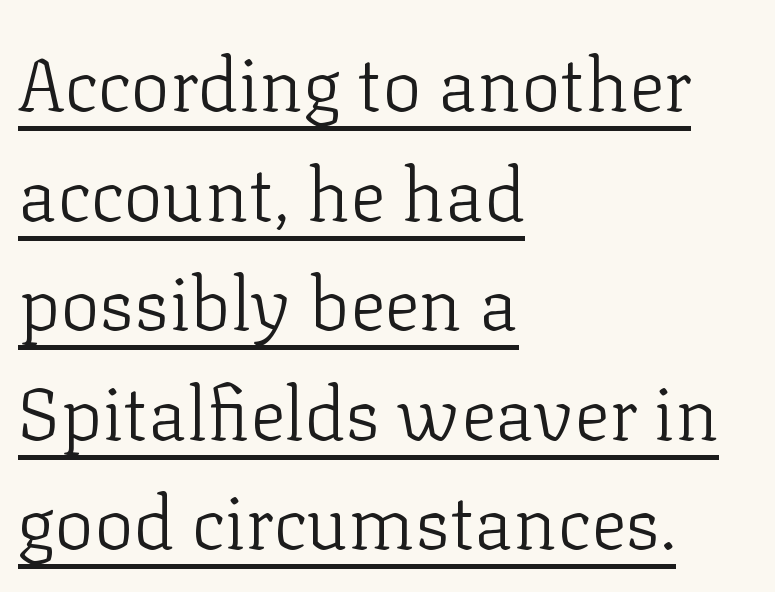
These characters rest on top of a visible drawn line. Characters follow at the spacing the type designer built in. Alignment: flush left. If you drew a line through each stem, it would be perfectly vertical.
